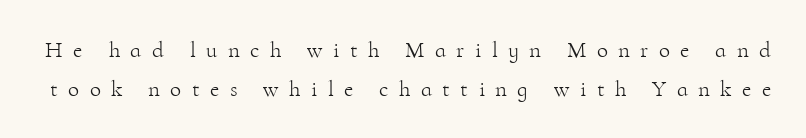
Q: Is the text bold? A: No.
Q: Is the text italic (slanted)? A: No, it is upright.
Q: Is the text underlined? A: No.
Q: Is the spacing between letters normal or unusually wide? A: Unusually wide.
Q: Is the spacing between lines tight, normal or loose? A: Normal.
